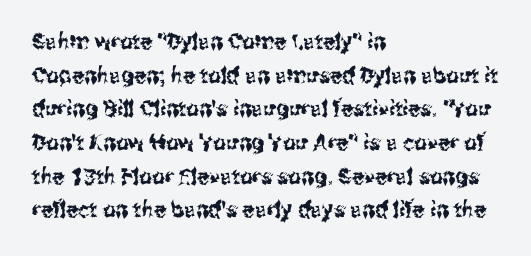
The image shows 22 px text type, upright; set left-aligned, normal line spacing (1.53x), normal letter spacing, not underlined.
